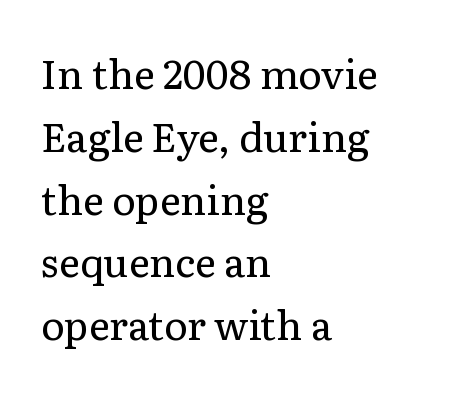
{"serif": "yes", "italic": "no", "bold": "no", "weight": "regular", "width": "normal", "stroke_contrast": "low", "x_height": "medium", "monospaced": "no", "underline": "no", "align": "left", "line_spacing": "normal", "line_spacing_ratio": 1.57, "letter_spacing": "normal", "letter_spacing_em": 0.0, "glyph_px": 40}
